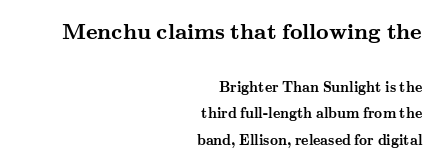
The image shows 22 px bold type, upright; set right-aligned, loose line spacing (1.91x), normal letter spacing, not underlined; the first (top) block is 1.57x larger.
